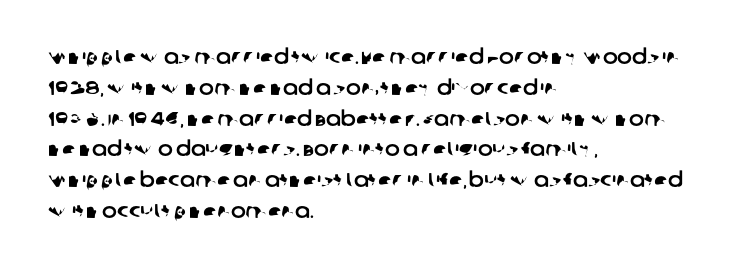
The rendering uses a moderate line-height, typical for paragraphs. The rendering keeps characters at their native spacing. Teacher's note: observe the even left margin — that is flush-left alignment. The string is rendered with underlining switched off.
